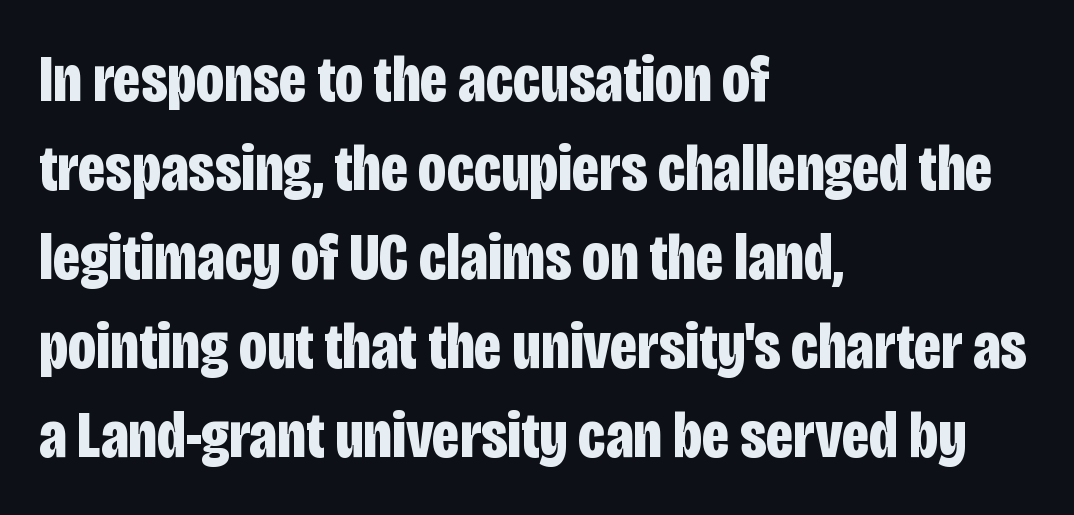
The image shows 66 px bold, condensed sans-serif type, upright; set left-aligned, normal line spacing (1.35x), normal letter spacing, not underlined; low stroke contrast and a large x-height.
